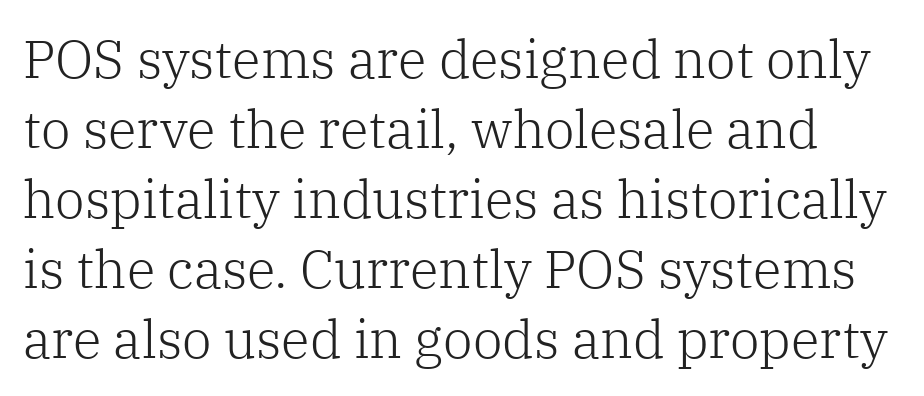
Q: Is the text bold? A: No.
Q: Is the text italic (slanted)? A: No, it is upright.
Q: Is the typeface a serif or a sans-serif typeface? A: Serif.
Q: Is the text underlined? A: No.
Q: Is the spacing between letters normal or unusually wide? A: Normal.
Q: Is the spacing between lines tight, normal or loose? A: Normal.
Q: Width (condensed, normal, or wide)? A: Normal.
Q: Stroke contrast? A: Low.
Q: x-height? A: Medium.
Q: Monospaced? A: No.
